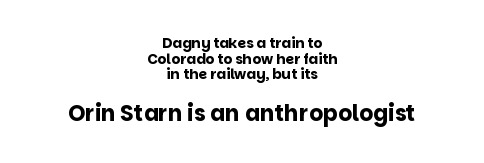
Teacher's note: observe the equal gaps on both sides — that is centered alignment. Top chunk: small. Bottom chunk: large. A clean baseline with only descenders dipping below it. No italicization has been applied; the sample stays upright.
